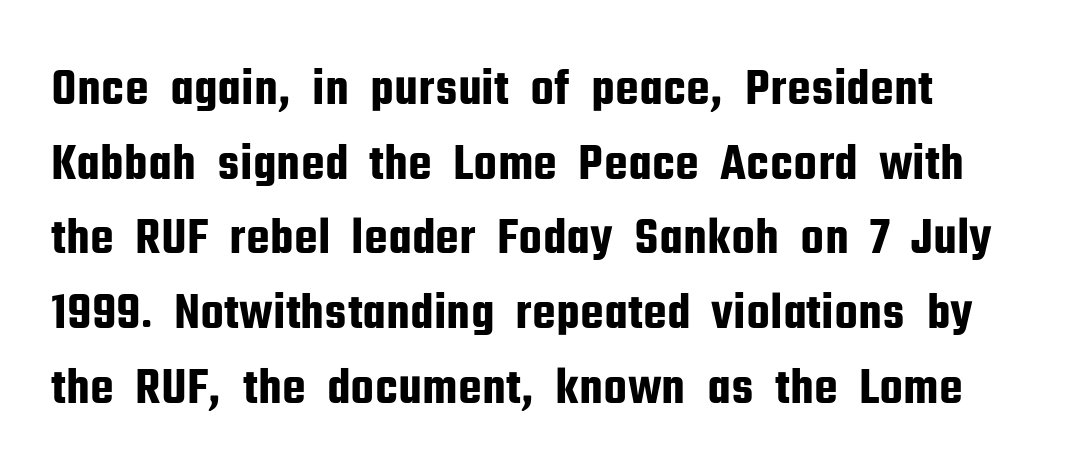
The image shows 53 px condensed sans-serif type, upright; set normal line spacing (1.41x), normal letter spacing, not underlined; low stroke contrast and a medium x-height.
